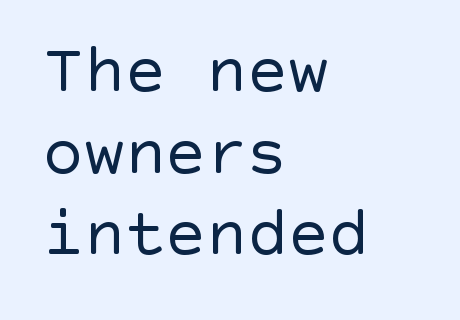
Q: Is the text bold? A: No.
Q: Is the text italic (slanted)? A: No, it is upright.
Q: Is the typeface a serif or a sans-serif typeface? A: Sans-serif.
Q: Is the text underlined? A: No.
Q: How is the paragraph aligned? A: Left-aligned.
Q: Is the spacing between letters normal or unusually wide? A: Normal.
Q: Width (condensed, normal, or wide)? A: Normal.
Q: x-height? A: Large.
